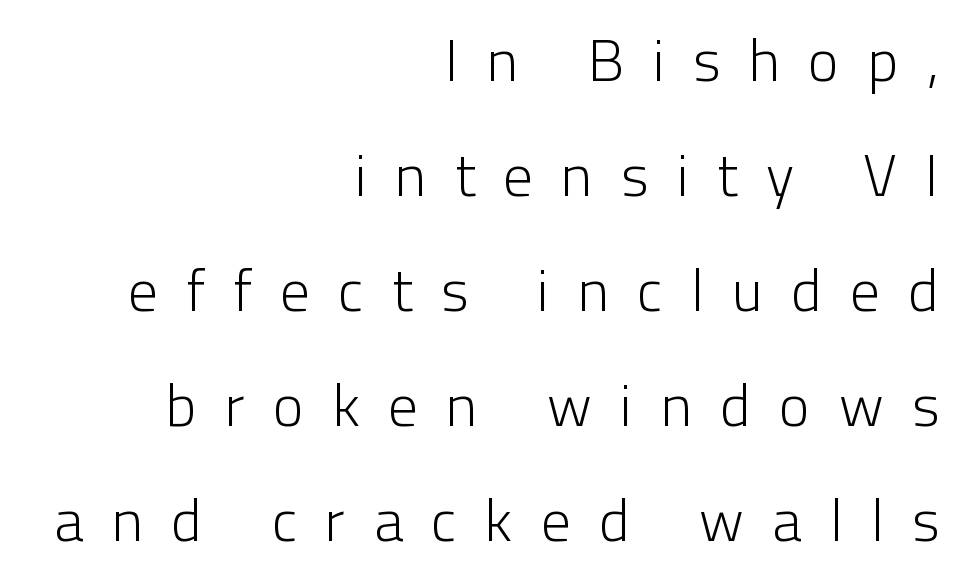
The paragraph has a hard right edge and a soft left edge. Does extra space separate the letters? Yes, quite a lot of it. Ordinary non-slanted type is in use. The words here are not underlined. Each letter's strokes conclude bluntly, with no projecting serifs. A typesetter would call this leading open, well beyond the default.
